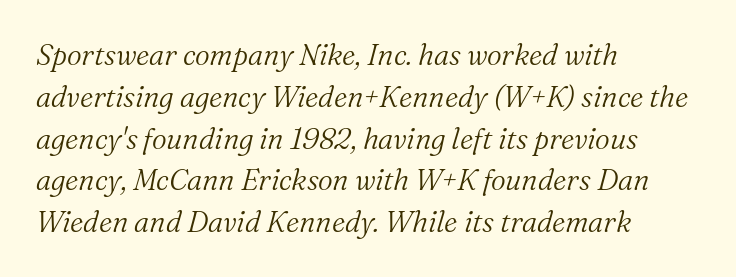
{"serif": "yes", "italic": "yes", "lean": "right", "slant_degrees": 16, "bold": "no", "weight": "light", "width": "normal", "stroke_contrast": "medium", "x_height": "medium", "monospaced": "no", "underline": "no", "align": "left", "line_spacing": "normal", "line_spacing_ratio": 1.44, "letter_spacing": "normal", "letter_spacing_em": 0.0, "glyph_px": 29}
